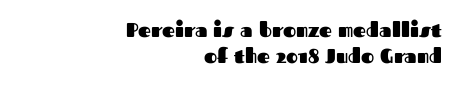
Every letter is thick-stroked: bold, no question. One-word summary of the alignment: right. Caption: standard tracking, unaltered. Rows of type keep a routine distance in the vertical direction.
